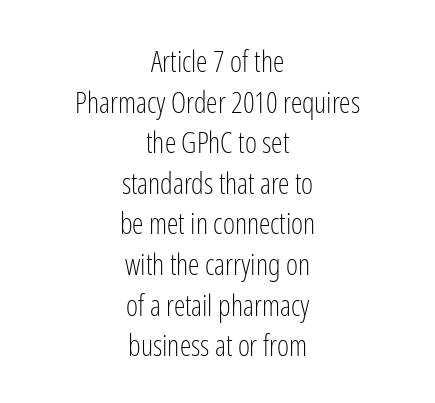
{"serif": "no", "italic": "no", "bold": "no", "weight": "light", "width": "condensed", "stroke_contrast": "low", "x_height": "medium", "monospaced": "no", "underline": "no", "align": "center", "line_spacing": "normal", "line_spacing_ratio": 1.4, "letter_spacing": "normal", "letter_spacing_em": 0.0, "glyph_px": 29}
